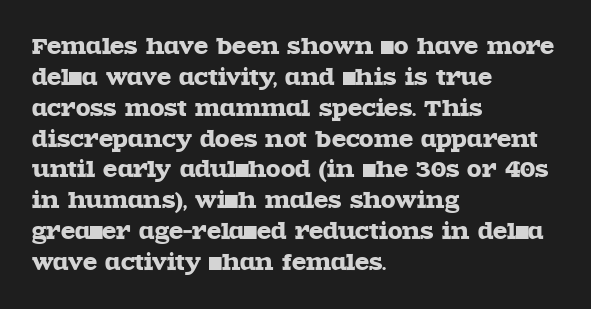
Q: Is the text italic (slanted)? A: No, it is upright.
Q: Is the text underlined? A: No.
Q: How is the paragraph aligned? A: Left-aligned.
Q: Is the spacing between letters normal or unusually wide? A: Normal.
Q: Is the spacing between lines tight, normal or loose? A: Normal.
